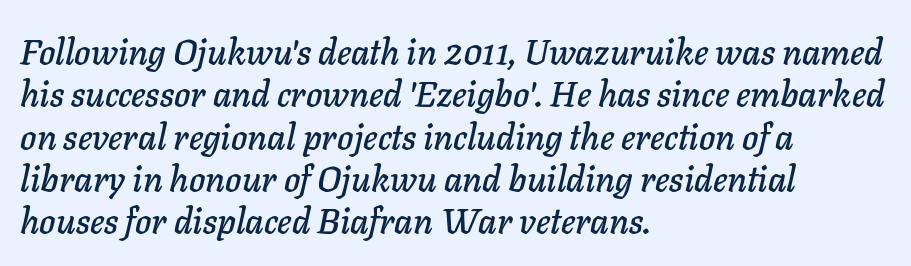
{"italic": "yes", "lean": "right", "slant_degrees": 11, "width": "normal", "stroke_contrast": "low", "x_height": "medium", "monospaced": "no", "underline": "no", "align": "left", "line_spacing_ratio": 1.21, "letter_spacing": "normal", "letter_spacing_em": 0.0, "glyph_px": 35}
